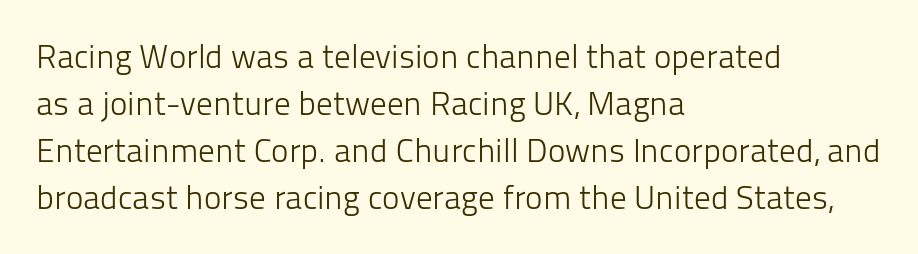
The image shows 33 px light sans-serif type, upright; set left-aligned, normal line spacing (1.42x), normal letter spacing, not underlined; low stroke contrast and a medium x-height.
